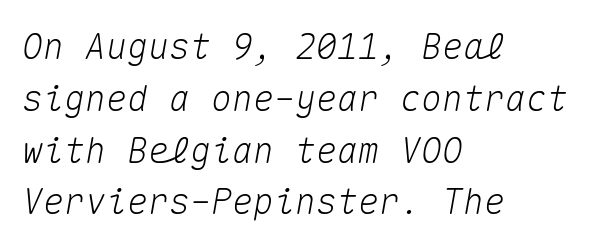
{"italic": "yes", "lean": "right", "slant_degrees": 10, "width": "normal", "stroke_contrast": "medium", "x_height": "medium", "monospaced": "yes", "underline": "no", "align": "left", "line_spacing": "normal", "line_spacing_ratio": 1.48, "letter_spacing": "normal", "letter_spacing_em": 0.0, "glyph_px": 35}
